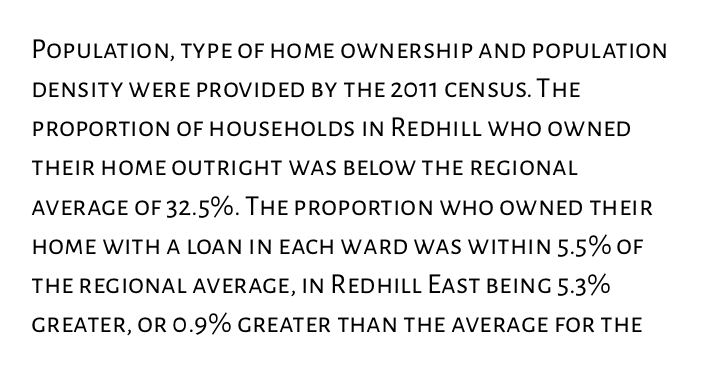
The image shows 29 px regular-weight sans-serif type, upright; set left-aligned, normal line spacing (1.35x), normal letter spacing, not underlined; low stroke contrast and a medium x-height.
